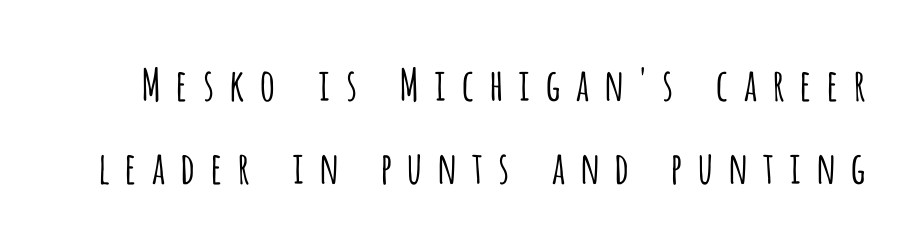
Q: Is the text bold? A: No.
Q: Is the text italic (slanted)? A: No, it is upright.
Q: Is the typeface a serif or a sans-serif typeface? A: Sans-serif.
Q: Is the text underlined? A: No.
Q: Is the spacing between letters normal or unusually wide? A: Unusually wide.
Q: Width (condensed, normal, or wide)? A: Condensed.
Q: Stroke contrast? A: Low.
Q: x-height? A: Large.
Q: Monospaced? A: No.
